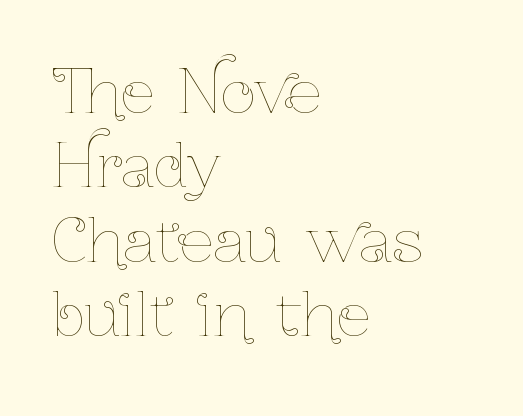
Q: Is the text bold? A: No.
Q: Is the text italic (slanted)? A: No, it is upright.
Q: Is the text underlined? A: No.
Q: How is the paragraph aligned? A: Left-aligned.
Q: Is the spacing between letters normal or unusually wide? A: Normal.
Q: Width (condensed, normal, or wide)? A: Condensed.
Q: Stroke contrast? A: Low.
Q: x-height? A: Medium.
Q: Monospaced? A: No.
